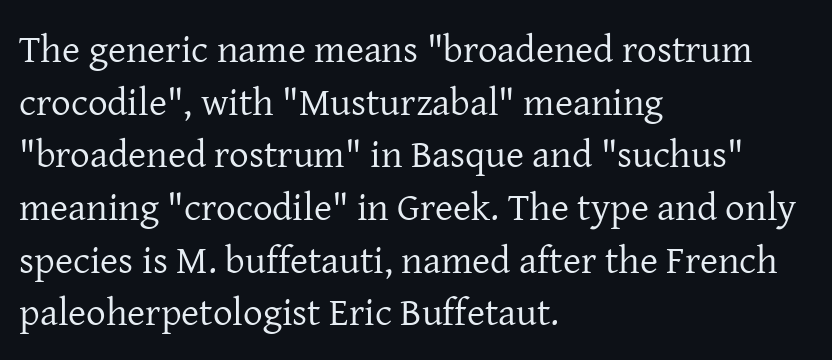
The image shows 39 px regular-weight serif type, upright; set left-aligned, normal line spacing (1.35x), normal letter spacing, not underlined; low stroke contrast and a medium x-height.
